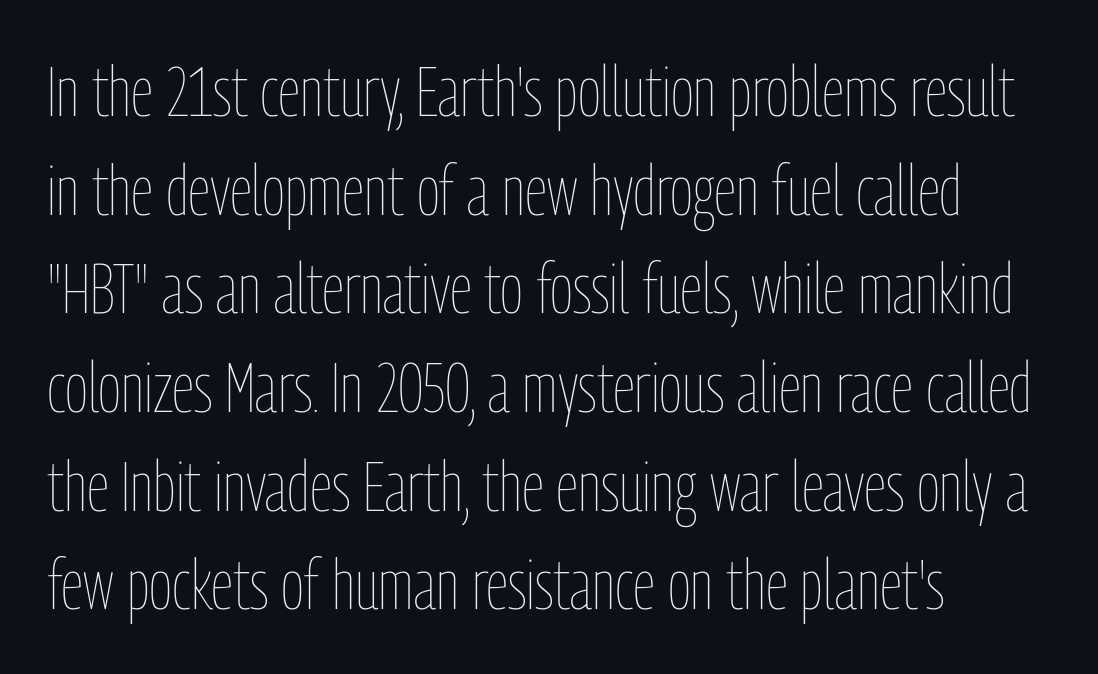
{"italic": "no", "bold": "no", "weight": "thin", "width": "condensed", "stroke_contrast": "low", "x_height": "medium", "monospaced": "no", "underline": "no", "align": "left", "line_spacing": "normal", "line_spacing_ratio": 1.39, "letter_spacing": "normal", "letter_spacing_em": 0.0, "glyph_px": 71}
